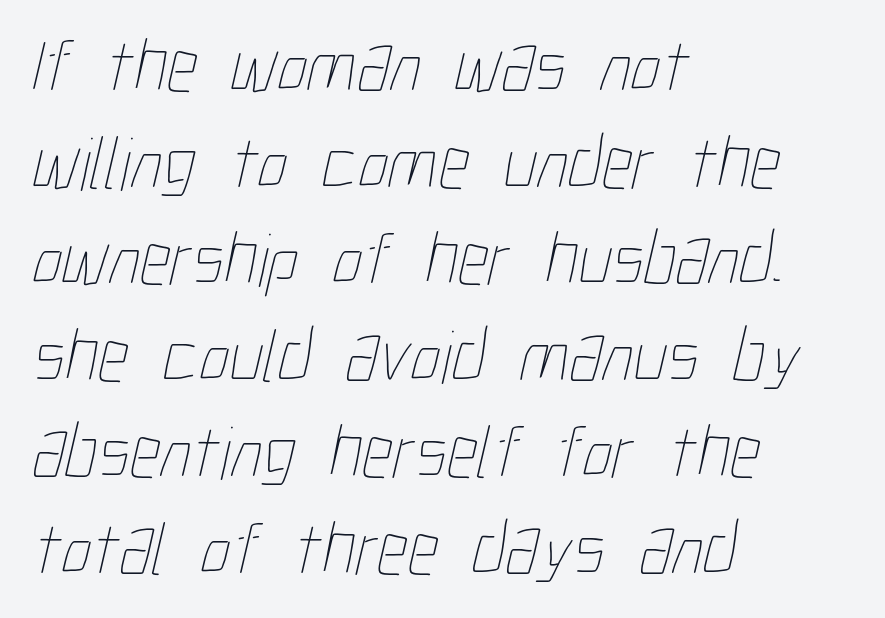
The image shows 76 px thin, condensed type; set left-aligned, normal line spacing (1.27x), normal letter spacing, not underlined; low stroke contrast and a medium x-height.
